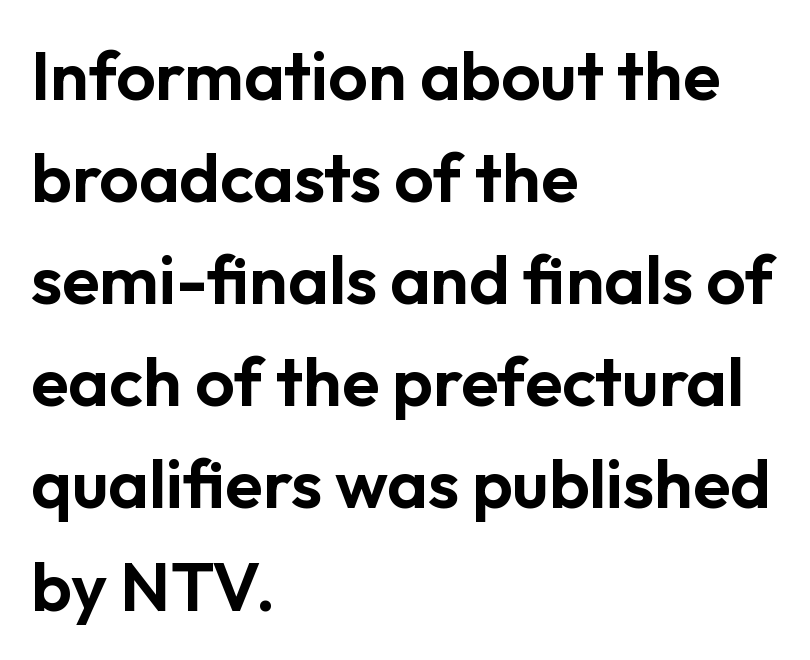
Q: Is the text italic (slanted)? A: No, it is upright.
Q: Is the typeface a serif or a sans-serif typeface? A: Sans-serif.
Q: Is the text underlined? A: No.
Q: How is the paragraph aligned? A: Left-aligned.
Q: Is the spacing between letters normal or unusually wide? A: Normal.
Q: Is the spacing between lines tight, normal or loose? A: Normal.
Q: Width (condensed, normal, or wide)? A: Normal.
Q: Stroke contrast? A: Low.
Q: x-height? A: Medium.
Q: Monospaced? A: No.
